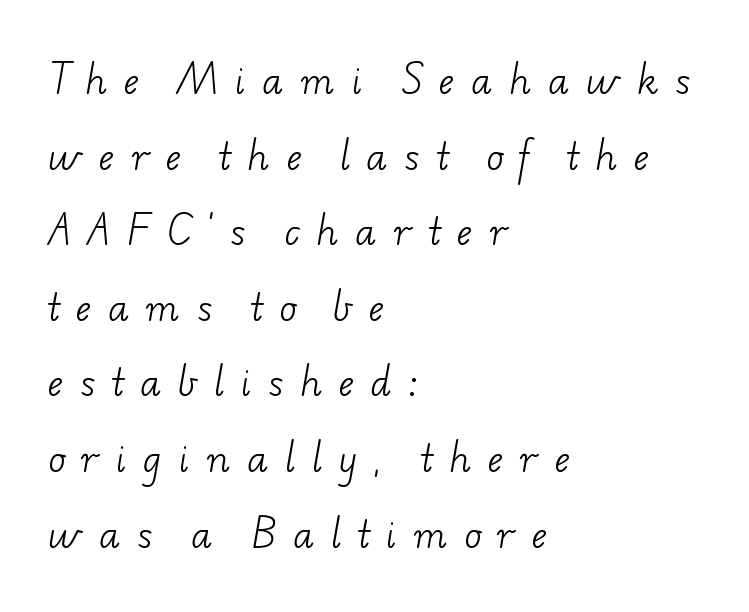
{"serif": "yes", "bold": "no", "weight": "light", "width": "wide", "stroke_contrast": "low", "x_height": "small", "monospaced": "no", "underline": "no", "align": "left", "line_spacing": "loose", "line_spacing_ratio": 2.16, "letter_spacing": "wide", "letter_spacing_em": 0.49, "glyph_px": 35}
